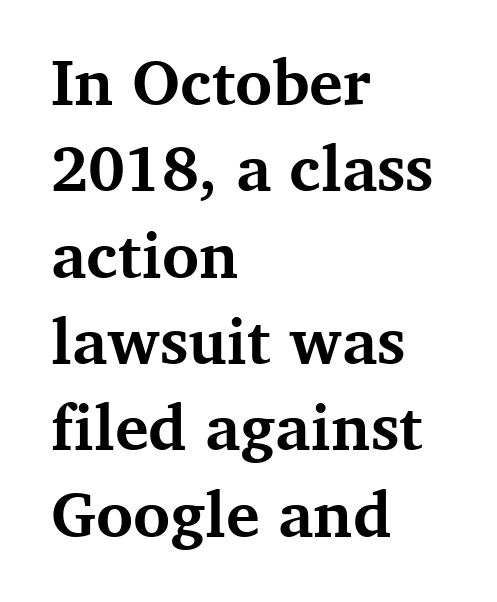
{"serif": "yes", "italic": "no", "bold": "yes", "weight": "bold", "width": "normal", "stroke_contrast": "medium", "x_height": "medium", "monospaced": "no", "underline": "no", "align": "left", "line_spacing": "normal", "line_spacing_ratio": 1.37, "letter_spacing": "normal", "letter_spacing_em": 0.0, "glyph_px": 63}
